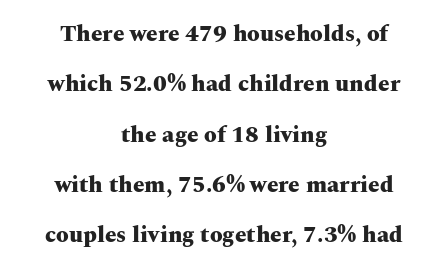
One glance says open: line gaps are wider than usual. A roman cut, with each character standing at attention. Beneath every word, the page is bare. Students, this is bold: see how much ink each stroke carries.
